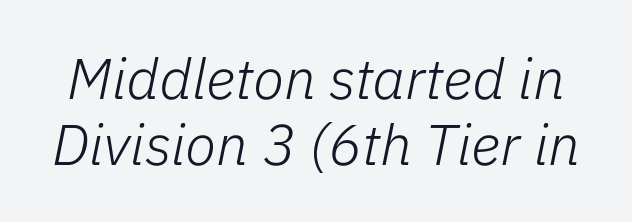
Q: Is the text bold? A: No.
Q: Is the text italic (slanted)? A: Yes, it leans right by about 11 degrees.
Q: Is the text underlined? A: No.
Q: Is the spacing between letters normal or unusually wide? A: Normal.
Q: Width (condensed, normal, or wide)? A: Normal.
Q: Stroke contrast? A: Low.
Q: x-height? A: Medium.
Q: Monospaced? A: No.
